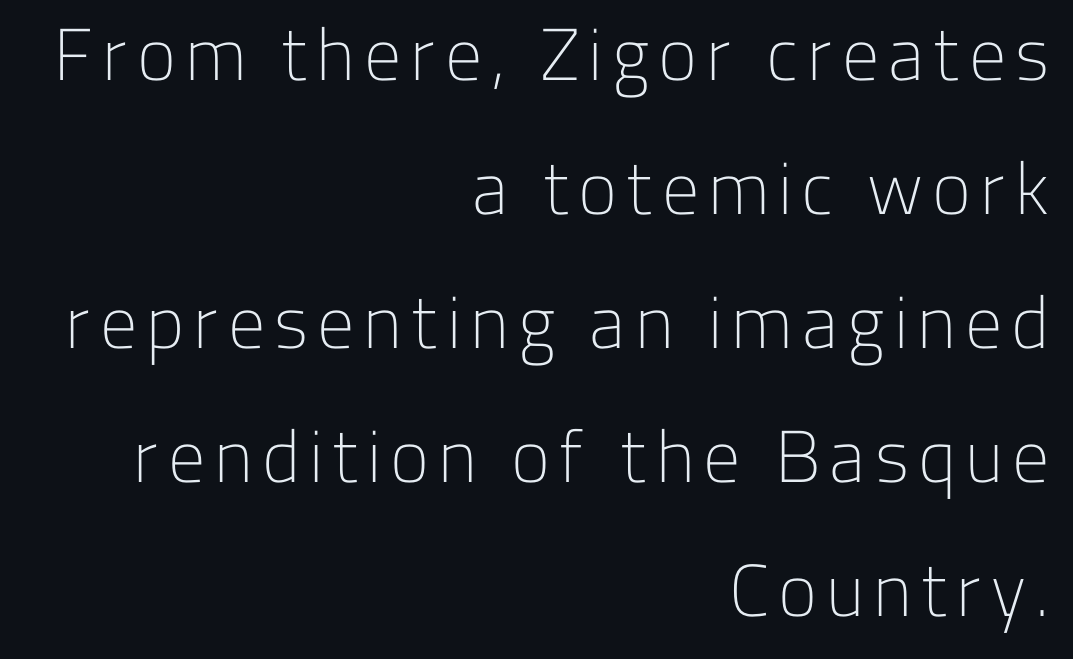
The specimen omits any rule beneath the text block's lines. Line ends are locked; line starts wander. Upright lettering throughout. Think of a printed novel: that variable character pitch is what you see here. Typographically, this falls in the sans-serif category. Counters stay open thanks to moderate or lighter strokes.
